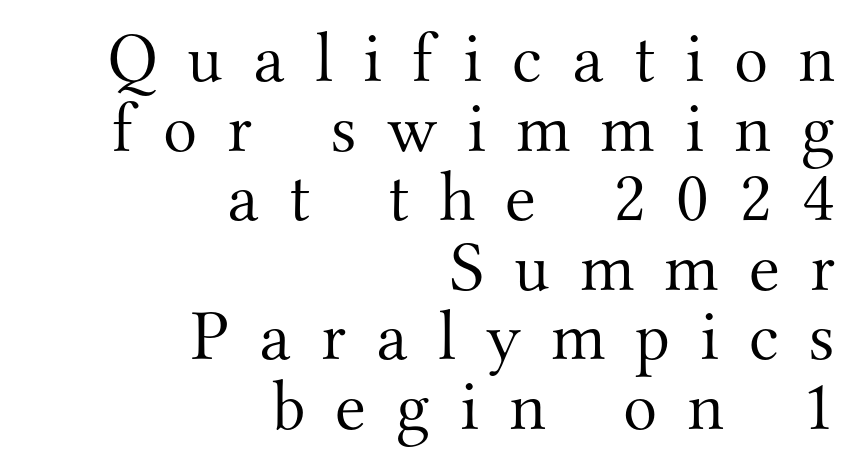
{"serif": "yes", "italic": "no", "bold": "no", "weight": "light", "width": "normal", "stroke_contrast": "medium", "x_height": "small", "monospaced": "no", "underline": "no", "align": "right", "line_spacing": "tight", "line_spacing_ratio": 0.98, "letter_spacing": "wide", "letter_spacing_em": 0.42, "glyph_px": 71}
